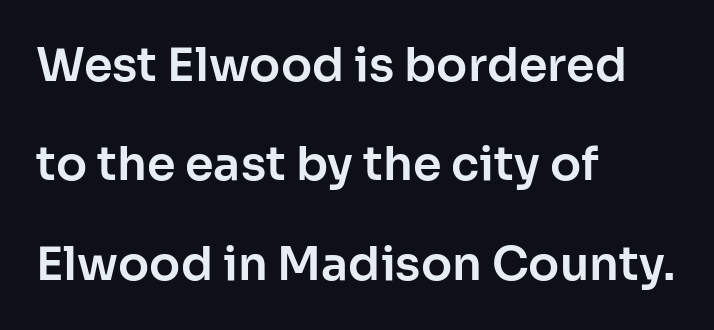
Q: Is the text italic (slanted)? A: No, it is upright.
Q: Is the typeface a serif or a sans-serif typeface? A: Sans-serif.
Q: Is the text underlined? A: No.
Q: How is the paragraph aligned? A: Left-aligned.
Q: Is the spacing between letters normal or unusually wide? A: Normal.
Q: Is the spacing between lines tight, normal or loose? A: Loose.
Q: Width (condensed, normal, or wide)? A: Normal.
Q: Stroke contrast? A: Low.
Q: x-height? A: Medium.
Q: Monospaced? A: No.
